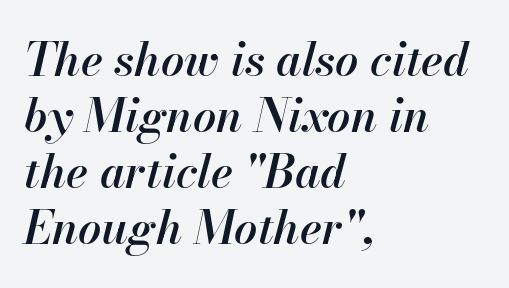
{"italic": "yes", "lean": "right", "slant_degrees": 13, "bold": "semi", "weight": "semibold", "width": "normal", "stroke_contrast": "high", "x_height": "small", "monospaced": "no", "underline": "no", "align": "left", "line_spacing_ratio": 1.22, "letter_spacing": "normal", "letter_spacing_em": 0.0, "glyph_px": 46}
